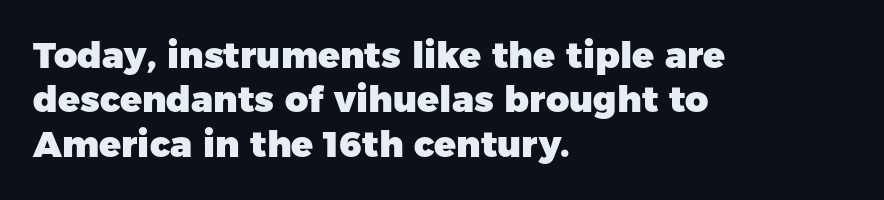
Q: Is the text bold? A: Yes.
Q: Is the text italic (slanted)? A: No, it is upright.
Q: Is the typeface a serif or a sans-serif typeface? A: Sans-serif.
Q: Is the text underlined? A: No.
Q: How is the paragraph aligned? A: Left-aligned.
Q: Is the spacing between letters normal or unusually wide? A: Normal.
Q: Width (condensed, normal, or wide)? A: Normal.
Q: Stroke contrast? A: Low.
Q: x-height? A: Medium.
Q: Monospaced? A: No.
